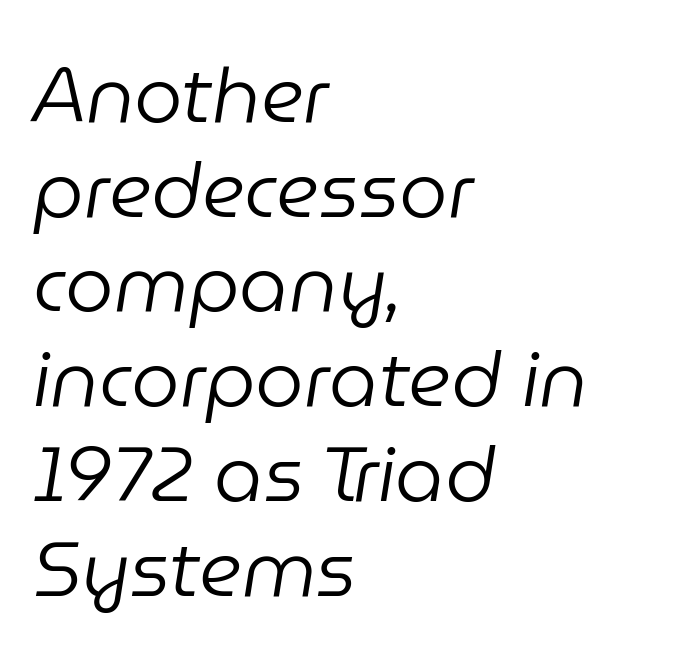
The image shows 77 px regular-weight type, italic (leaning right); set left-aligned, line spacing 1.23x, normal letter spacing, not underlined; low stroke contrast and a medium x-height.
